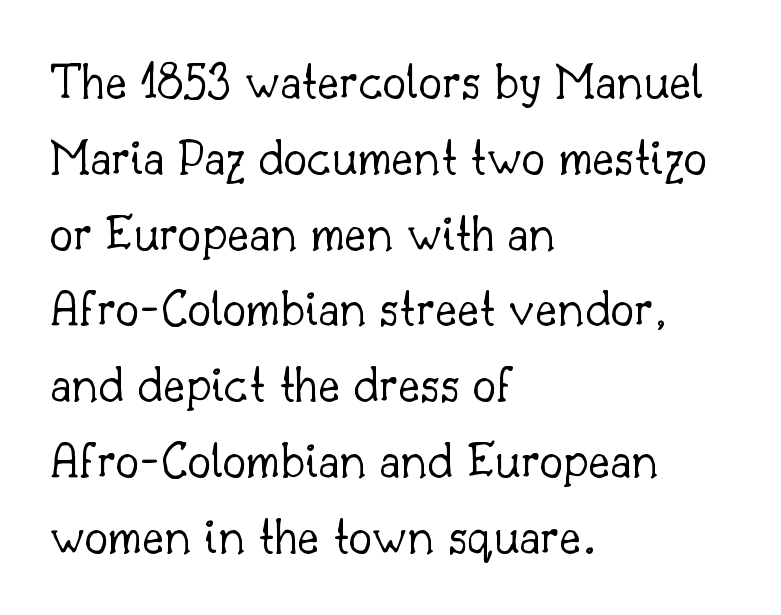
A typesetter would call this leading conventional body-copy spacing. Decoration check: the copy has no underline. Each word holds together tightly as a unit, with standard inter-letter gaps. Style check: upright. This sample has the flowing, uneven cadence of proportional lettering.
